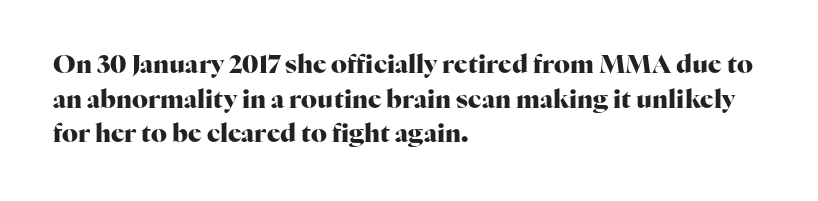
Q: Is the text bold? A: Yes.
Q: Is the text italic (slanted)? A: No, it is upright.
Q: Is the text underlined? A: No.
Q: How is the paragraph aligned? A: Left-aligned.
Q: Is the spacing between letters normal or unusually wide? A: Normal.
Q: Is the spacing between lines tight, normal or loose? A: Normal.
